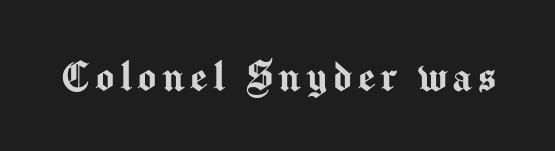
The image shows 49 px sans-serif type, upright; set not underlined; medium stroke contrast and a medium x-height.
